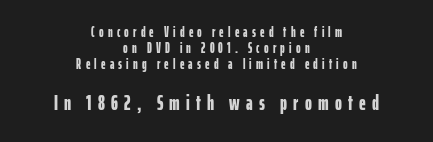
Very little white space separates one row of letters from the next. The words here are not underlined. The whitespace from short lines is split evenly between both sides. Bold? Absolutely — the strokes are thick and heavy. The passage shown has open, widely tracked lettering throughout.
